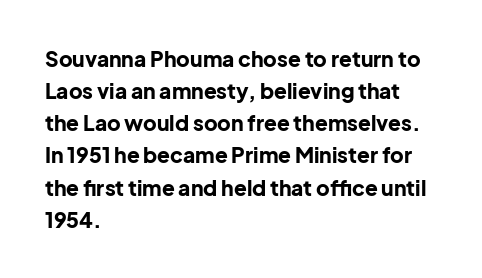
{"italic": "no", "bold": "yes", "underline": "no", "align": "left", "line_spacing": "normal", "line_spacing_ratio": 1.53, "letter_spacing": "normal", "letter_spacing_em": 0.0, "glyph_px": 21}
